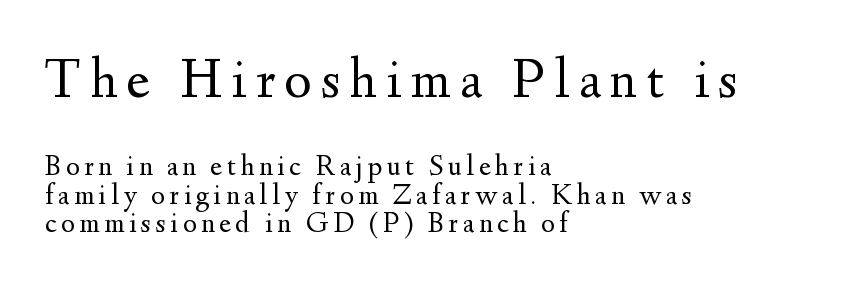
The image shows 58 px regular-weight serif type, upright; set left-aligned, tight line spacing (0.99x), not underlined; the first (top) block is 2.0x larger; medium stroke contrast and a small x-height.
